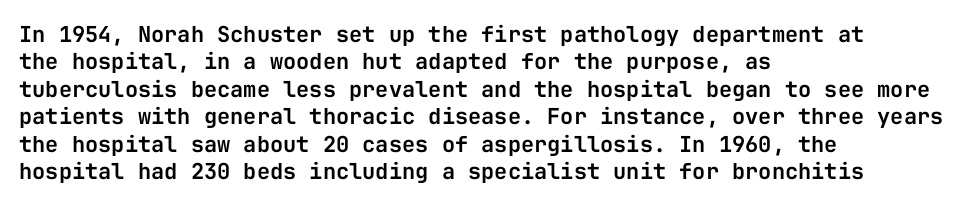
The image shows 22 px text type, upright; set left-aligned, normal line spacing (1.25x), normal letter spacing, not underlined.
